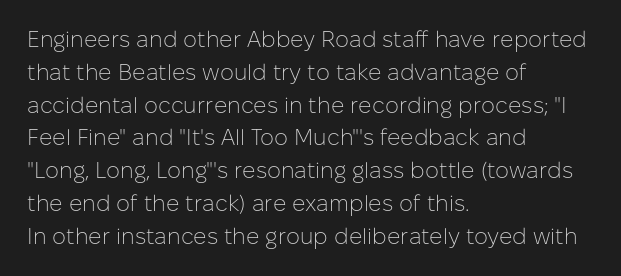
The image shows 22 px text type, upright; set left-aligned, normal line spacing (1.49x), normal letter spacing, not underlined.
